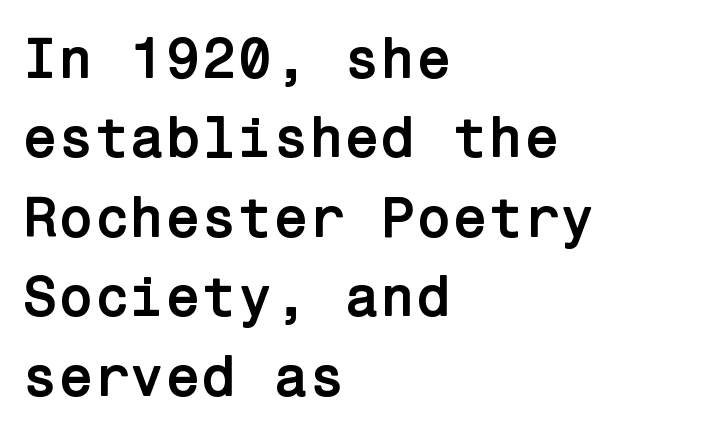
{"serif": "no", "italic": "no", "bold": "yes", "weight": "semibold", "width": "normal", "stroke_contrast": "low", "x_height": "medium", "underline": "no", "align": "left", "line_spacing": "normal", "line_spacing_ratio": 1.37, "letter_spacing": "normal", "letter_spacing_em": 0.0, "glyph_px": 58}
